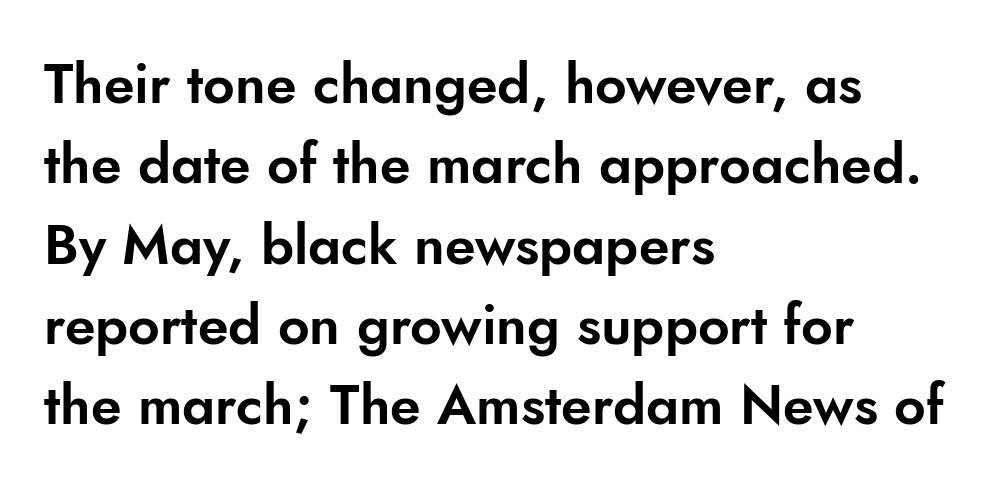
Inter-character spacing is left at the font's built-in metrics. You could not count columns in this text — the font is proportionally spaced. The lettering holds an erect, upright posture throughout. The lines in this sample share a left origin and differ only in where they stop. Descenders hang freely into open space. Reading down the column, the eye jumps a familiar distance to each next line.
